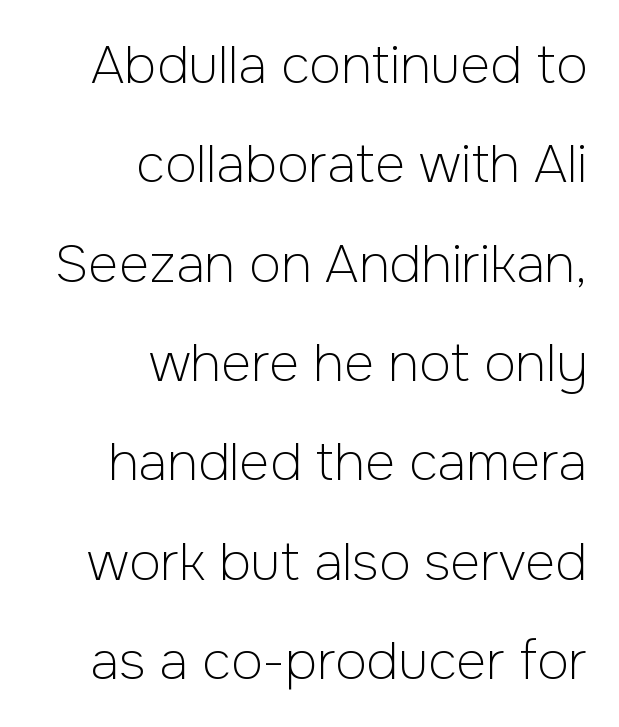
{"serif": "no", "italic": "no", "bold": "no", "weight": "light", "width": "normal", "stroke_contrast": "low", "x_height": "medium", "monospaced": "no", "underline": "no", "align": "right", "line_spacing": "loose", "line_spacing_ratio": 1.91, "letter_spacing": "normal", "letter_spacing_em": 0.0, "glyph_px": 52}
